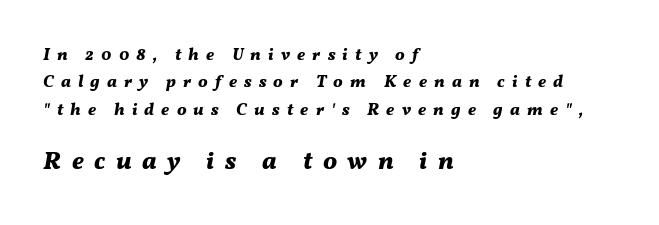
{"italic": "yes", "lean": "right", "slant_degrees": 11, "bold": "yes", "underline": "no", "align": "left", "line_spacing": "normal", "line_spacing_ratio": 1.61, "letter_spacing": "wide", "letter_spacing_em": 0.42, "larger_block": "second", "size_ratio": 1.47, "glyph_px": 25}
